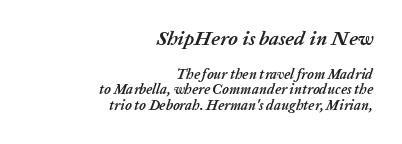
The image shows 20 px bold type, italic (leaning right); set right-aligned, tight line spacing (1.13x), normal letter spacing, not underlined; the first (top) block is 1.43x larger.
